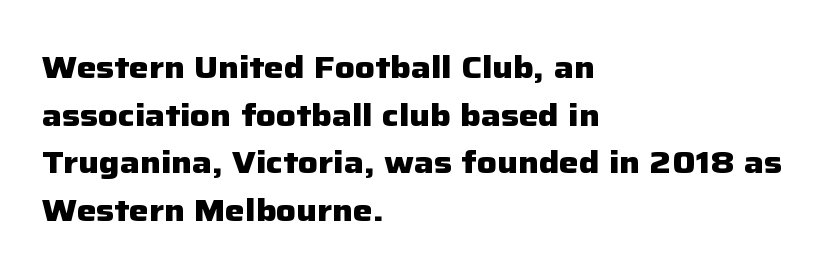
Q: Is the text bold? A: Yes.
Q: Is the text italic (slanted)? A: No, it is upright.
Q: Is the typeface a serif or a sans-serif typeface? A: Sans-serif.
Q: Is the text underlined? A: No.
Q: How is the paragraph aligned? A: Left-aligned.
Q: Is the spacing between letters normal or unusually wide? A: Normal.
Q: Is the spacing between lines tight, normal or loose? A: Normal.
Q: Width (condensed, normal, or wide)? A: Normal.
Q: Stroke contrast? A: Low.
Q: x-height? A: Medium.
Q: Monospaced? A: No.
